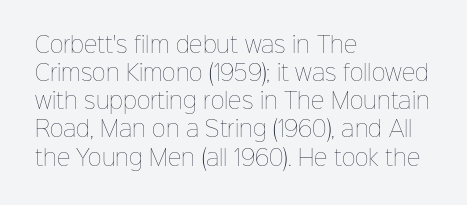
Visually the block forms a straight wall on the left and a jagged coastline on the right. Style check: upright. Bold? No — there's no thickening of the strokes. Notice how descenders clear the ascenders below comfortably — that's standard leading. Each word holds together tightly as a unit, with standard inter-letter gaps.
